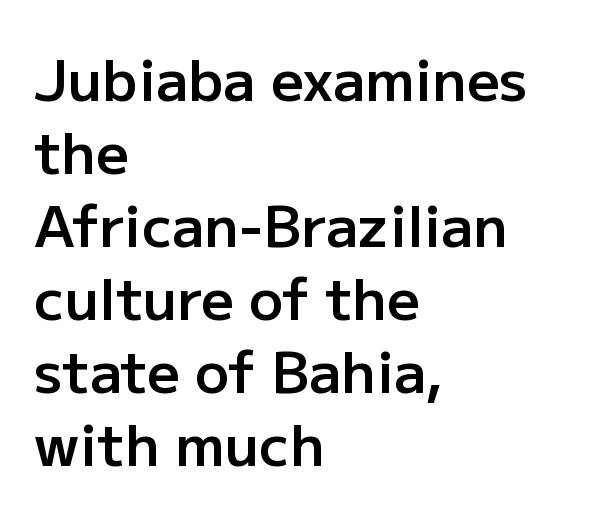
The image shows 57 px semibold sans-serif type, upright; set left-aligned, normal line spacing (1.28x), normal letter spacing, not underlined; low stroke contrast and a medium x-height.
